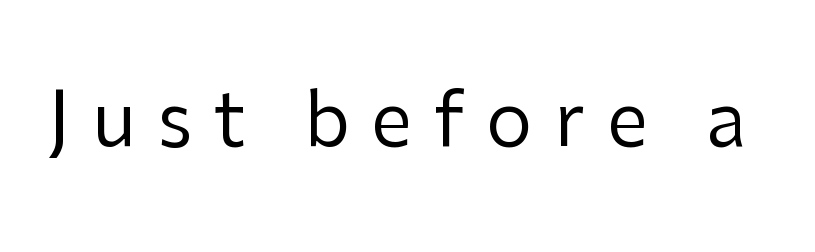
{"serif": "no", "italic": "no", "bold": "no", "weight": "regular", "width": "normal", "stroke_contrast": "low", "x_height": "medium", "monospaced": "no", "underline": "no", "letter_spacing": "wide", "letter_spacing_em": 0.29, "glyph_px": 74}
